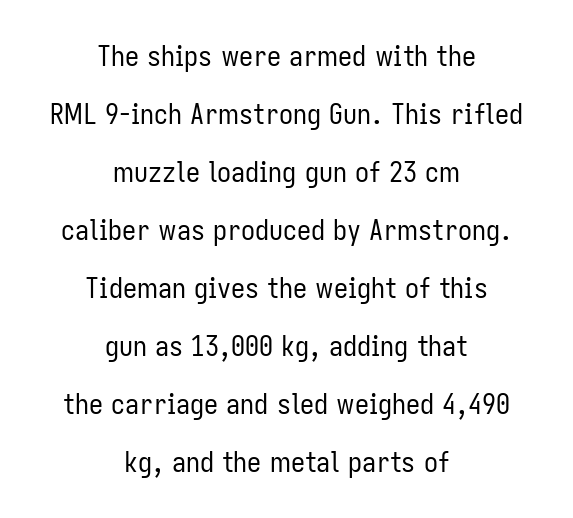
The image shows 28 px regular-weight, condensed sans-serif type, upright; set centered, loose line spacing (2.07x), normal letter spacing, not underlined; low stroke contrast and a medium x-height.
